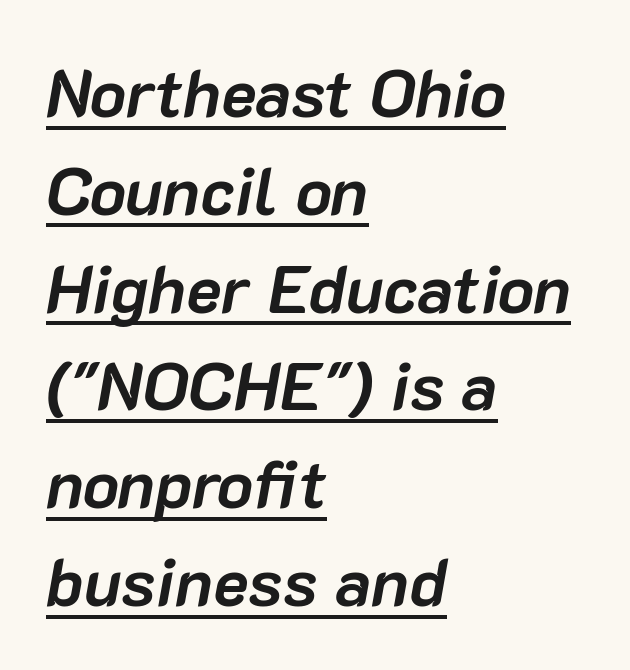
{"italic": "yes", "lean": "right", "slant_degrees": 10, "bold": "yes", "weight": "semibold", "width": "normal", "stroke_contrast": "low", "x_height": "medium", "monospaced": "no", "underline": "yes", "align": "left", "line_spacing": "normal", "line_spacing_ratio": 1.46, "letter_spacing": "normal", "letter_spacing_em": 0.0, "glyph_px": 67}
